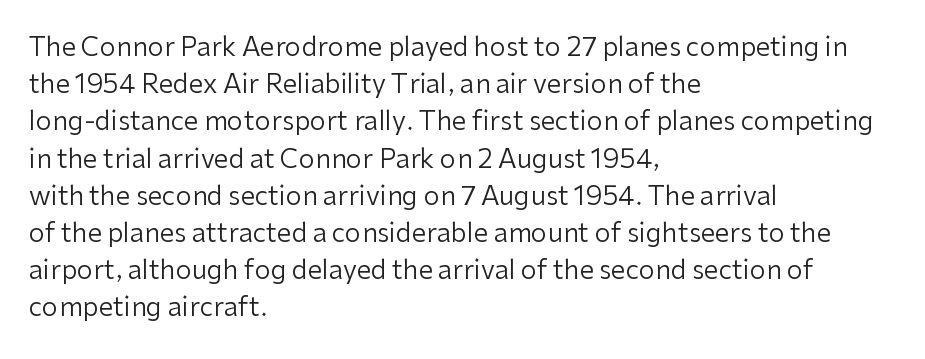
The rendering anchors every line to the left-hand side. A clean baseline with only descenders dipping below it. No chunkiness to these letters — they're not bold. Leading matches the norm, producing a regular column. Ascenders rise straight up at ninety degrees. Nobody touched the tracking dial on this one.
